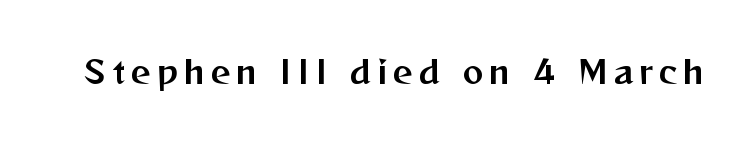
Q: Is the text italic (slanted)? A: No, it is upright.
Q: Is the typeface a serif or a sans-serif typeface? A: Sans-serif.
Q: Is the text underlined? A: No.
Q: Is the spacing between letters normal or unusually wide? A: Unusually wide.
Q: Width (condensed, normal, or wide)? A: Normal.
Q: Stroke contrast? A: Medium.
Q: x-height? A: Medium.
Q: Monospaced? A: No.
